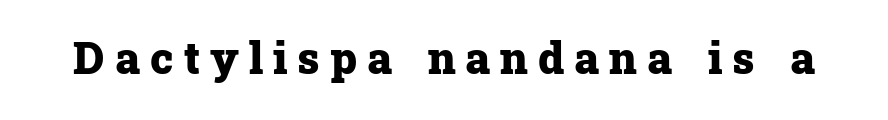
A serif font was chosen for this passage. The line texture is sparse and dotted thanks to wide tracking. On the weight axis this lands at bold, roughly 700. Think of a printed novel: that variable character pitch is what you see here. The specimen reads as upright at a glance. Anything drawn beneath the words? Only blank space.
